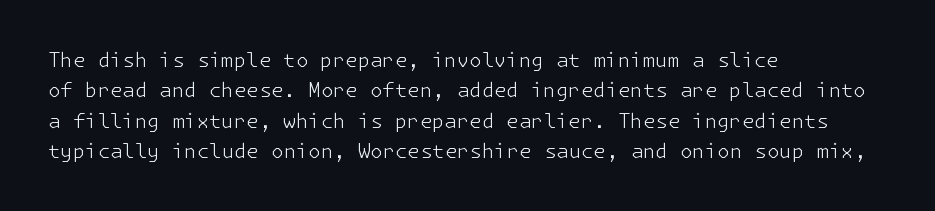
{"italic": "no", "bold": "no", "underline": "no", "align": "left", "line_spacing": "normal", "line_spacing_ratio": 1.52, "letter_spacing": "normal", "letter_spacing_em": 0.0, "glyph_px": 20}
